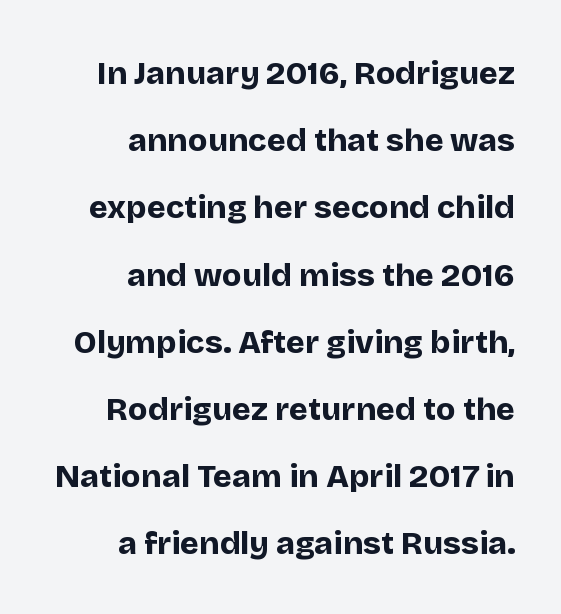
Q: Is the text bold? A: Yes.
Q: Is the text italic (slanted)? A: No, it is upright.
Q: Is the typeface a serif or a sans-serif typeface? A: Sans-serif.
Q: Is the text underlined? A: No.
Q: How is the paragraph aligned? A: Right-aligned.
Q: Is the spacing between letters normal or unusually wide? A: Normal.
Q: Is the spacing between lines tight, normal or loose? A: Loose.
Q: Width (condensed, normal, or wide)? A: Normal.
Q: Stroke contrast? A: Low.
Q: x-height? A: Large.
Q: Monospaced? A: No.
